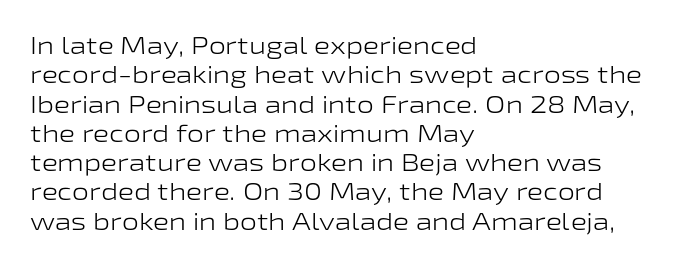
Q: Is the text bold? A: No.
Q: Is the text italic (slanted)? A: No, it is upright.
Q: Is the text underlined? A: No.
Q: How is the paragraph aligned? A: Left-aligned.
Q: Is the spacing between letters normal or unusually wide? A: Normal.
